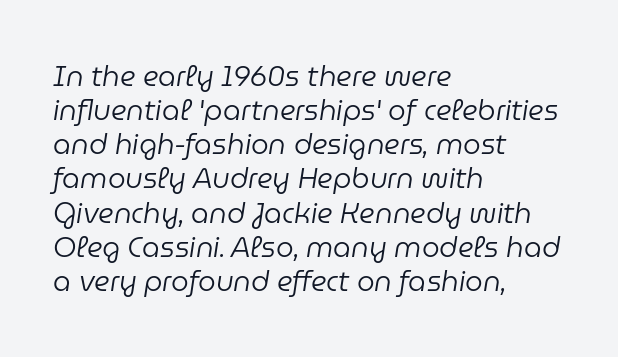
The image shows 28 px regular-weight type, italic (leaning right); set left-aligned, line spacing 1.22x, normal letter spacing, not underlined; low stroke contrast and a medium x-height.
